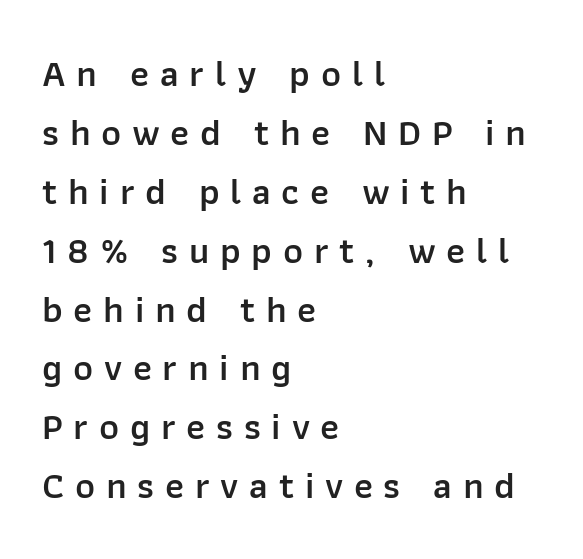
The image shows 38 px semibold sans-serif type, upright; set left-aligned, normal line spacing (1.55x), unusually wide letter spacing (+0.28 em), not underlined; low stroke contrast and a medium x-height.
